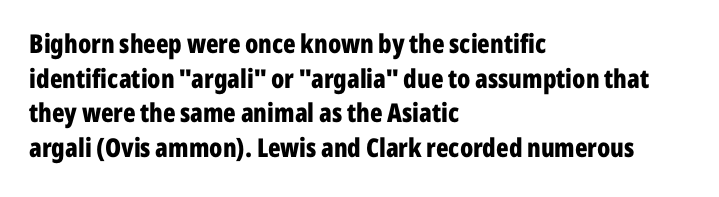
Do the letters lean? They stand straight. Standard letterfit; no display-style spreading of the glyphs. The strip under each line holds only bare page. The rendering anchors every line to the left-hand side. The glyphs have the mass of a bold cut. Quick note: interline space is typical.
